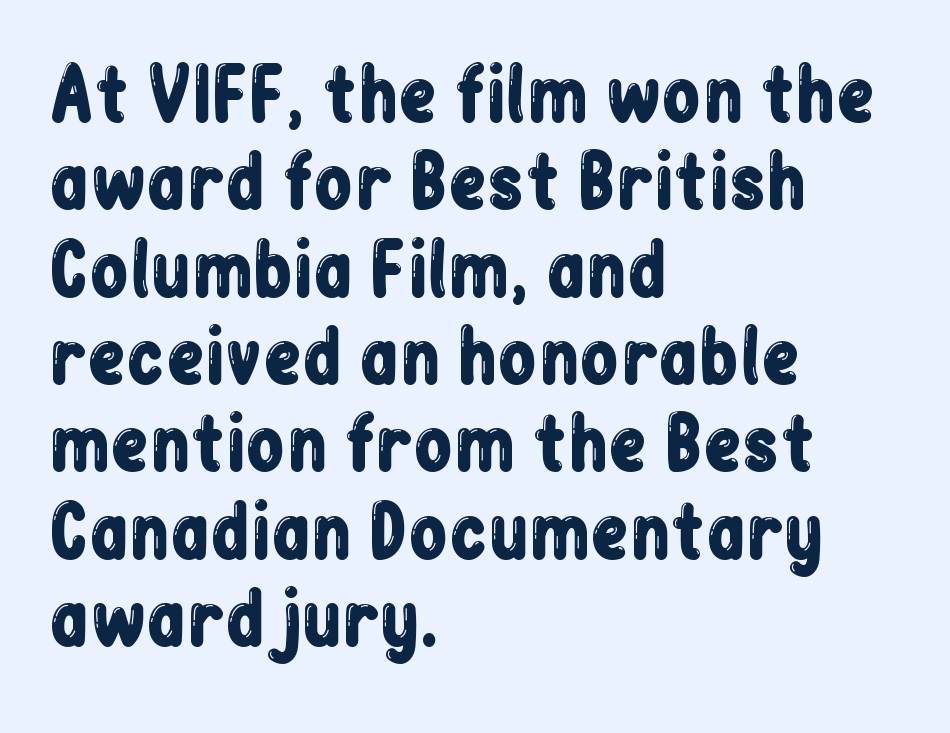
Q: Is the text italic (slanted)? A: No, it is upright.
Q: Is the typeface a serif or a sans-serif typeface? A: Sans-serif.
Q: Is the text underlined? A: No.
Q: How is the paragraph aligned? A: Left-aligned.
Q: Is the spacing between letters normal or unusually wide? A: Normal.
Q: Width (condensed, normal, or wide)? A: Condensed.
Q: Stroke contrast? A: Low.
Q: x-height? A: Medium.
Q: Monospaced? A: No.
